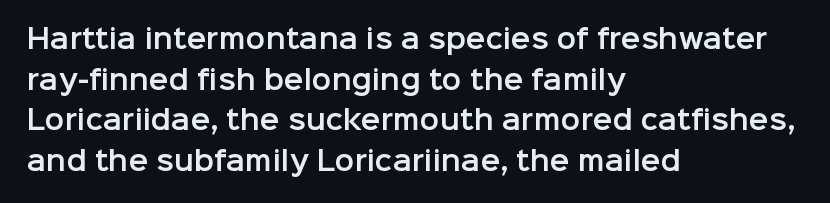
Q: Is the text italic (slanted)? A: No, it is upright.
Q: Is the text underlined? A: No.
Q: How is the paragraph aligned? A: Left-aligned.
Q: Is the spacing between letters normal or unusually wide? A: Normal.
Q: Is the spacing between lines tight, normal or loose? A: Normal.
